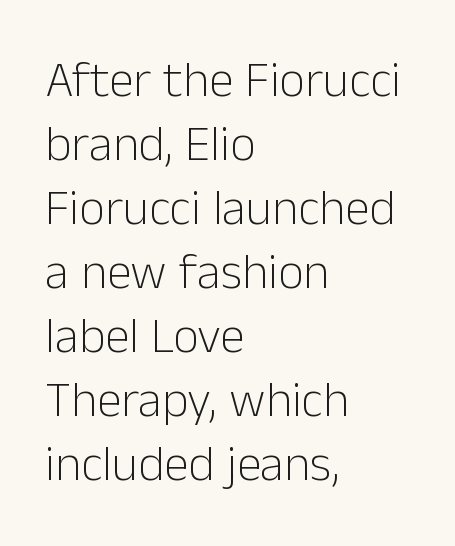
Notice how the passage keeps a crisp vertical edge on the left only. The type sits square on the baseline with zero lean. Type style note: lacks serifs. The baseline area is clear. A light-to-regular cut is what we see here.
